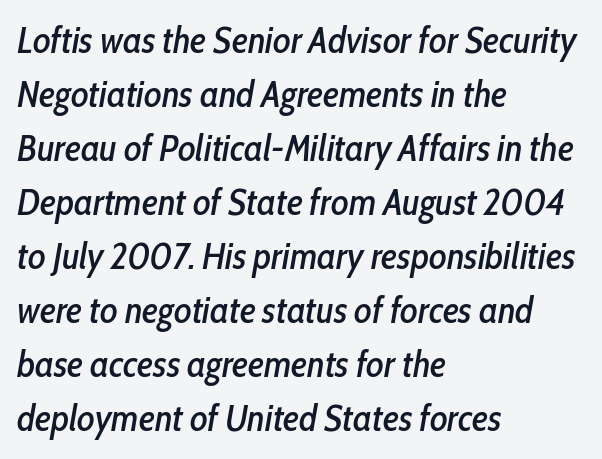
The image shows 37 px condensed type, italic (leaning right); set left-aligned, normal line spacing (1.46x), normal letter spacing, not underlined; low stroke contrast and a medium x-height.
